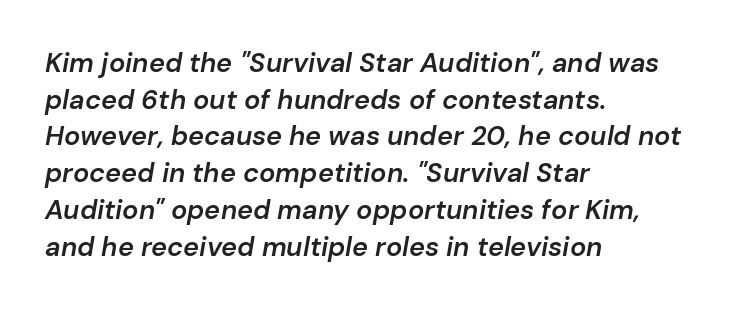
Clear beneath every line of the passage. Regular leading. The paragraph shown leans on its left margin. The rendering uses a semibold face; strokes are thickened but not to full bold. Does extra space separate the letters? No, they use regular spacing.
